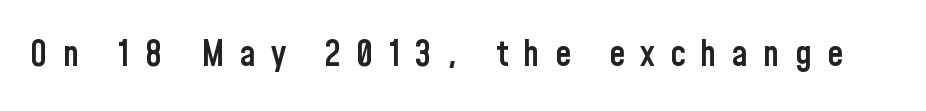
Q: Is the text bold? A: Semi-bold.
Q: Is the text italic (slanted)? A: No, it is upright.
Q: Is the typeface a serif or a sans-serif typeface? A: Sans-serif.
Q: Is the text underlined? A: No.
Q: Is the spacing between letters normal or unusually wide? A: Unusually wide.
Q: Width (condensed, normal, or wide)? A: Condensed.
Q: Stroke contrast? A: Low.
Q: x-height? A: Medium.
Q: Monospaced? A: No.
